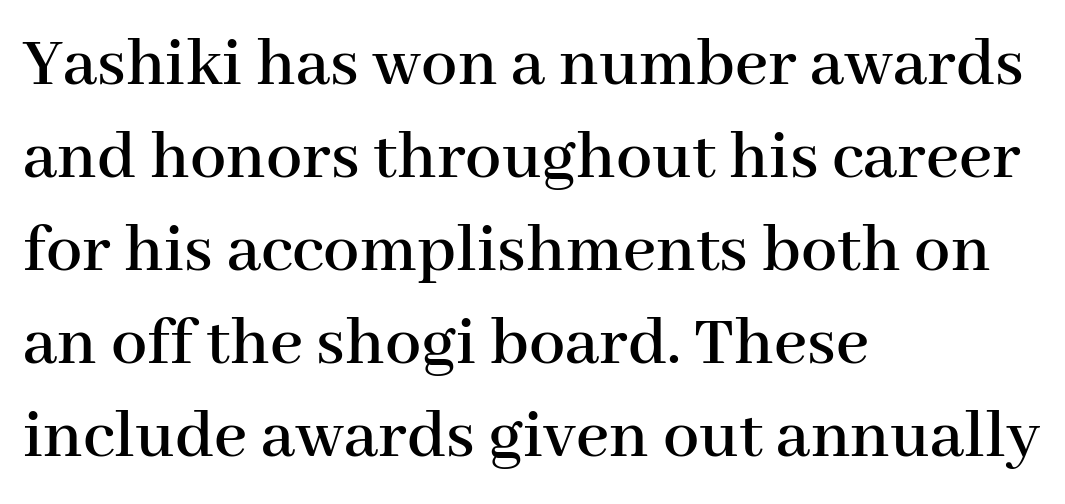
The image shows 72 px serif type, upright; set left-aligned, normal line spacing (1.29x), normal letter spacing, not underlined; high stroke contrast and a medium x-height.
